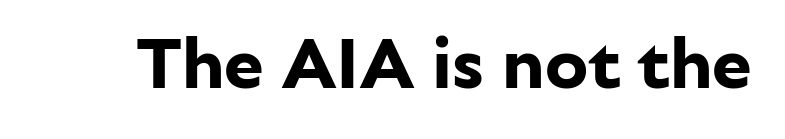
Words appear dense and cohesive because spacing is normal. The passage shown is emphatically bold. Are there feet on the stems? There aren't — it's a sans. You can tell it's not italic because the verticals are truly vertical. A clean baseline with only descenders dipping below it. This sample has the flowing, uneven cadence of proportional lettering.
